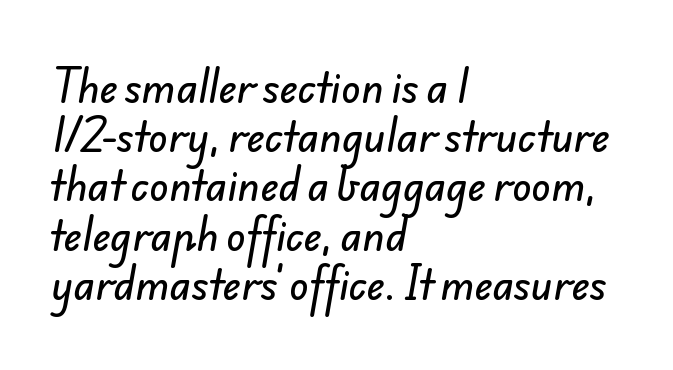
Q: Is the typeface a serif or a sans-serif typeface? A: Sans-serif.
Q: Is the text underlined? A: No.
Q: How is the paragraph aligned? A: Left-aligned.
Q: Is the spacing between letters normal or unusually wide? A: Normal.
Q: Width (condensed, normal, or wide)? A: Normal.
Q: Stroke contrast? A: Low.
Q: x-height? A: Small.
Q: Monospaced? A: No.
